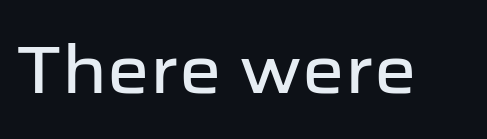
Each letter's strokes conclude bluntly, with no projecting serifs. Note the varied advance widths — an 'i' is clearly narrower than an 'm'. The rendering keeps characters at their native spacing. The space beneath each line is pristine and unruled.
